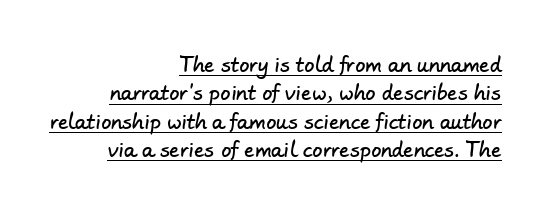
Q: Is the text underlined? A: Yes.
Q: How is the paragraph aligned? A: Right-aligned.
Q: Is the spacing between letters normal or unusually wide? A: Normal.
Q: Is the spacing between lines tight, normal or loose? A: Normal.
